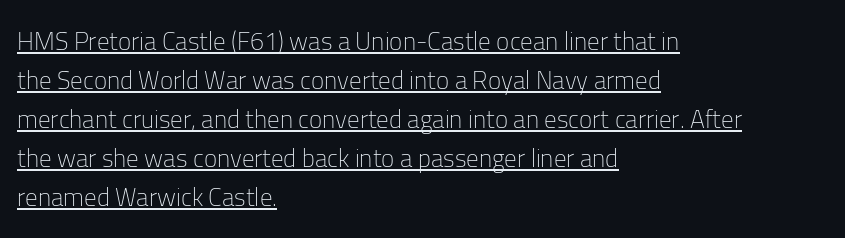
{"italic": "no", "bold": "no", "underline": "yes", "align": "left", "line_spacing": "normal", "line_spacing_ratio": 1.56, "letter_spacing": "normal", "letter_spacing_em": 0.0, "glyph_px": 25}
